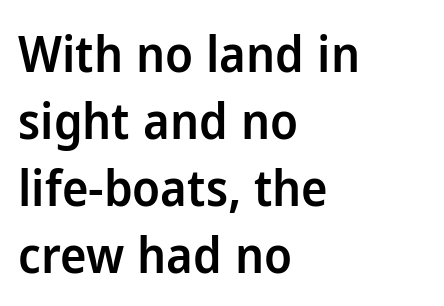
{"serif": "no", "italic": "no", "bold": "semi", "weight": "semibold", "width": "normal", "stroke_contrast": "low", "x_height": "medium", "monospaced": "no", "underline": "no", "align": "left", "line_spacing": "normal", "line_spacing_ratio": 1.34, "letter_spacing": "normal", "letter_spacing_em": 0.0, "glyph_px": 50}
